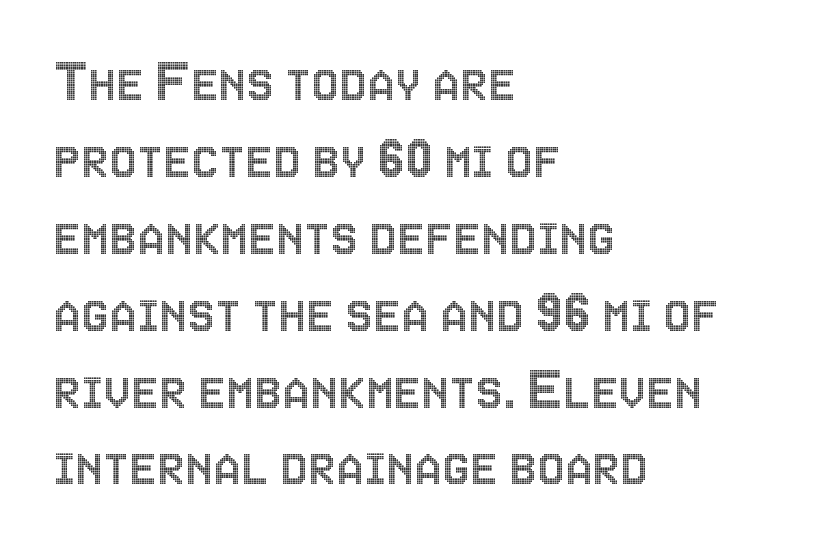
{"italic": "no", "width": "condensed", "x_height": "large", "monospaced": "no", "underline": "no", "align": "left", "line_spacing_ratio": 1.24, "letter_spacing": "normal", "letter_spacing_em": 0.0, "glyph_px": 62}
